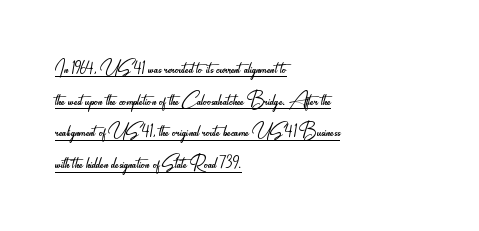
The image shows 25 px text type; set left-aligned, normal line spacing (1.27x), normal letter spacing, underlined.
